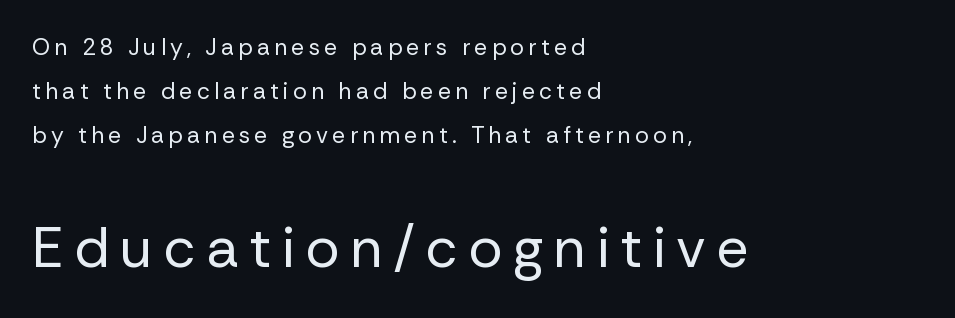
The image shows 57 px regular-weight sans-serif type, upright; set left-aligned, loose line spacing (1.92x), not underlined; the second (bottom) block is 2.48x larger; low stroke contrast and a medium x-height.
